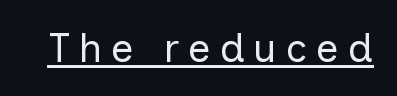
Q: Is the text bold? A: No.
Q: Is the text italic (slanted)? A: No, it is upright.
Q: Is the typeface a serif or a sans-serif typeface? A: Sans-serif.
Q: Is the text underlined? A: Yes.
Q: Is the spacing between letters normal or unusually wide? A: Unusually wide.
Q: Width (condensed, normal, or wide)? A: Normal.
Q: Stroke contrast? A: Low.
Q: x-height? A: Medium.
Q: Monospaced? A: No.
